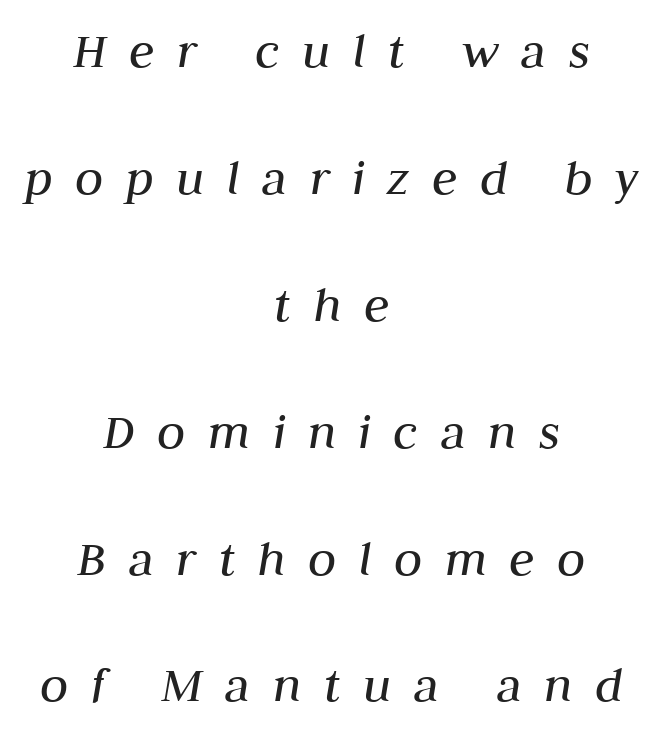
The image shows 52 px regular-weight type, italic (leaning right); set centered, loose line spacing (2.44x), unusually wide letter spacing (+0.43 em), not underlined; medium stroke contrast and a medium x-height.
